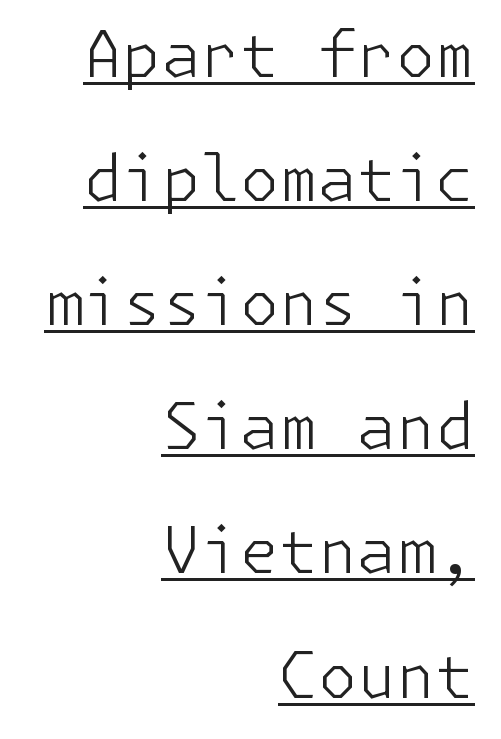
{"serif": "no", "italic": "no", "bold": "no", "weight": "light", "width": "normal", "stroke_contrast": "low", "x_height": "medium", "underline": "yes", "align": "right", "line_spacing": "loose", "line_spacing_ratio": 1.97, "letter_spacing": "normal", "letter_spacing_em": 0.0, "glyph_px": 63}
